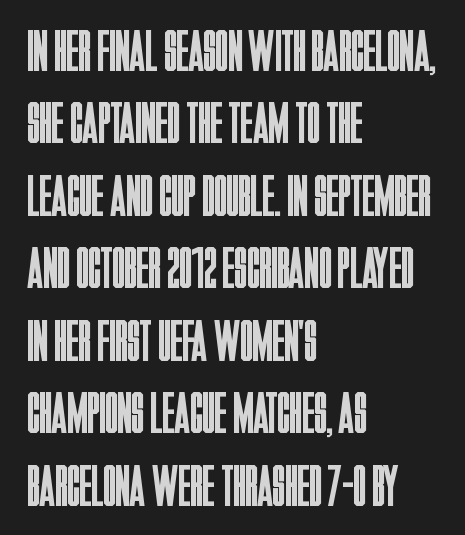
Q: Is the text bold? A: No.
Q: Is the text italic (slanted)? A: No, it is upright.
Q: Is the typeface a serif or a sans-serif typeface? A: Sans-serif.
Q: Is the text underlined? A: No.
Q: How is the paragraph aligned? A: Left-aligned.
Q: Is the spacing between letters normal or unusually wide? A: Normal.
Q: Is the spacing between lines tight, normal or loose? A: Normal.
Q: Width (condensed, normal, or wide)? A: Condensed.
Q: Stroke contrast? A: Low.
Q: x-height? A: Large.
Q: Monospaced? A: No.
